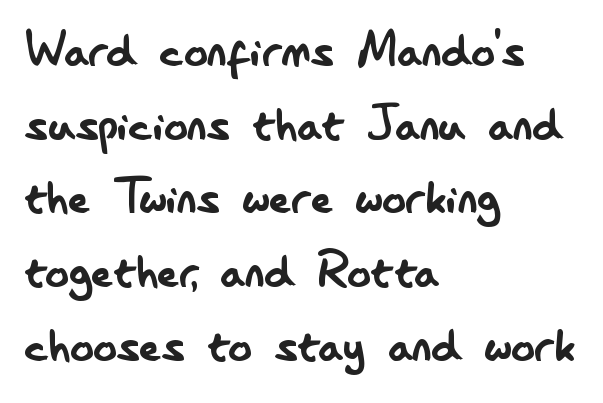
Q: Is the text bold? A: No.
Q: Is the text italic (slanted)? A: No, it is upright.
Q: Is the typeface a serif or a sans-serif typeface? A: Sans-serif.
Q: Is the text underlined? A: No.
Q: How is the paragraph aligned? A: Left-aligned.
Q: Is the spacing between letters normal or unusually wide? A: Normal.
Q: Is the spacing between lines tight, normal or loose? A: Normal.
Q: Width (condensed, normal, or wide)? A: Condensed.
Q: Stroke contrast? A: Low.
Q: x-height? A: Small.
Q: Monospaced? A: No.
